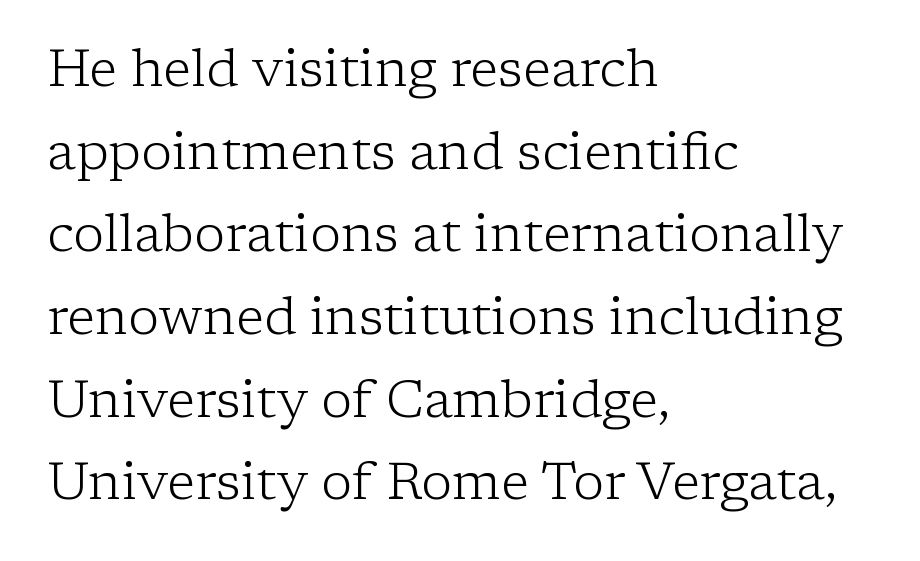
{"serif": "yes", "italic": "no", "bold": "no", "weight": "light", "width": "normal", "stroke_contrast": "low", "x_height": "medium", "monospaced": "no", "underline": "no", "align": "left", "line_spacing": "normal", "line_spacing_ratio": 1.59, "letter_spacing": "normal", "letter_spacing_em": 0.0, "glyph_px": 52}
